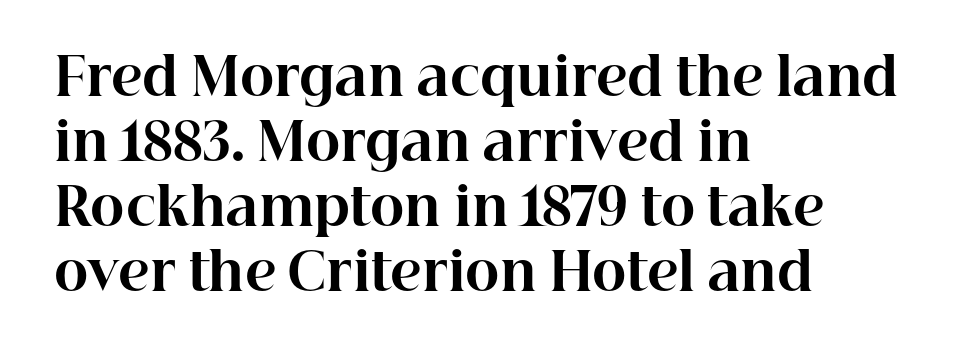
Q: Is the text bold? A: Yes.
Q: Is the text italic (slanted)? A: No, it is upright.
Q: Is the typeface a serif or a sans-serif typeface? A: Serif.
Q: Is the text underlined? A: No.
Q: How is the paragraph aligned? A: Left-aligned.
Q: Is the spacing between letters normal or unusually wide? A: Normal.
Q: Is the spacing between lines tight, normal or loose? A: Normal.
Q: Width (condensed, normal, or wide)? A: Normal.
Q: Stroke contrast? A: High.
Q: x-height? A: Medium.
Q: Monospaced? A: No.
